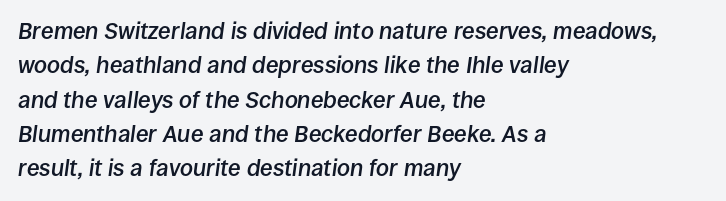
Q: Is the text bold? A: Semi-bold.
Q: Is the text italic (slanted)? A: Yes, it leans right by about 8 degrees.
Q: Is the text underlined? A: No.
Q: How is the paragraph aligned? A: Left-aligned.
Q: Is the spacing between letters normal or unusually wide? A: Normal.
Q: Is the spacing between lines tight, normal or loose? A: Normal.
